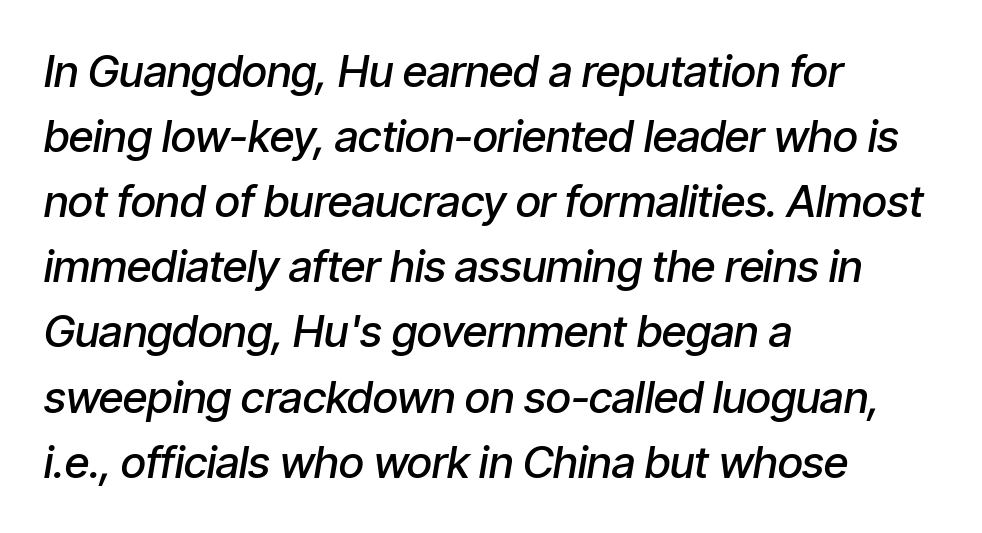
{"italic": "yes", "lean": "right", "slant_degrees": 9, "bold": "semi", "weight": "semibold", "width": "condensed", "stroke_contrast": "low", "x_height": "medium", "monospaced": "no", "underline": "no", "align": "left", "line_spacing": "normal", "line_spacing_ratio": 1.48, "letter_spacing": "normal", "letter_spacing_em": 0.0, "glyph_px": 44}
